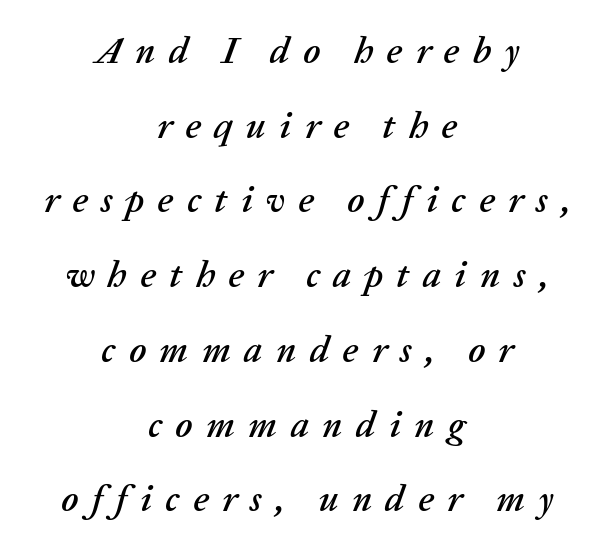
{"italic": "yes", "lean": "right", "slant_degrees": 20, "width": "normal", "stroke_contrast": "low", "x_height": "medium", "monospaced": "no", "underline": "no", "align": "center", "line_spacing": "loose", "line_spacing_ratio": 2.02, "letter_spacing": "wide", "letter_spacing_em": 0.36, "glyph_px": 37}
